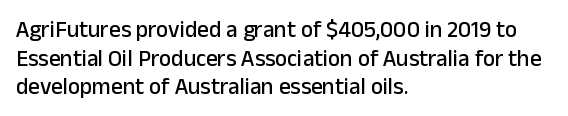
The image shows 23 px text type, upright; set left-aligned, normal line spacing (1.25x), normal letter spacing, not underlined.
